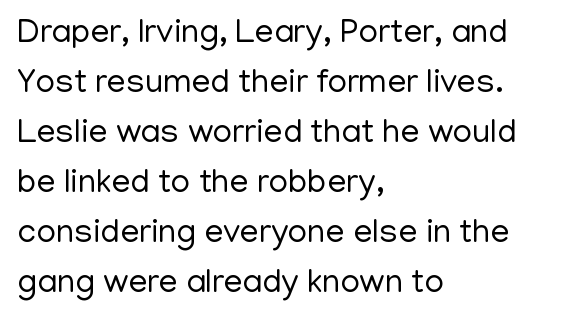
Q: Is the text bold? A: No.
Q: Is the text italic (slanted)? A: No, it is upright.
Q: Is the typeface a serif or a sans-serif typeface? A: Sans-serif.
Q: Is the text underlined? A: No.
Q: How is the paragraph aligned? A: Left-aligned.
Q: Is the spacing between letters normal or unusually wide? A: Normal.
Q: Is the spacing between lines tight, normal or loose? A: Normal.
Q: Width (condensed, normal, or wide)? A: Normal.
Q: Stroke contrast? A: Low.
Q: x-height? A: Medium.
Q: Monospaced? A: No.
